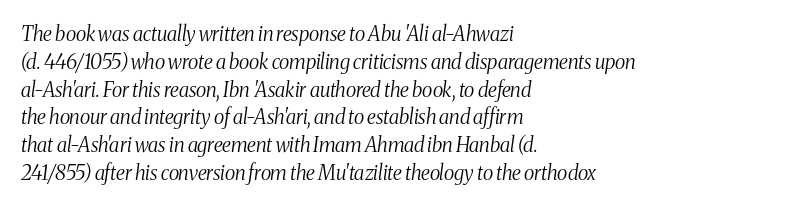
Q: Is the text bold? A: No.
Q: Is the text italic (slanted)? A: Yes, it leans right by about 8 degrees.
Q: Is the text underlined? A: No.
Q: How is the paragraph aligned? A: Left-aligned.
Q: Is the spacing between letters normal or unusually wide? A: Normal.
Q: Is the spacing between lines tight, normal or loose? A: Normal.
